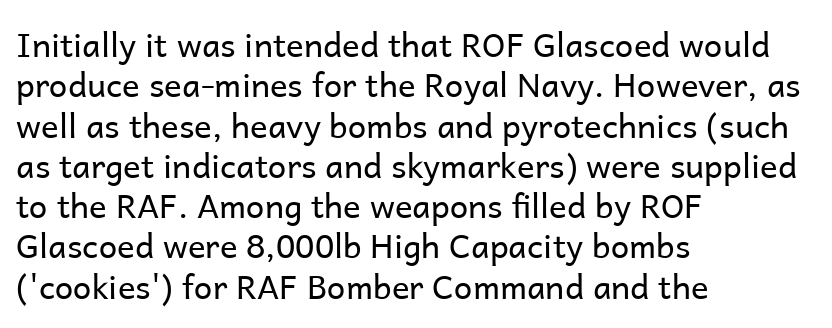
Q: Is the text bold? A: No.
Q: Is the text italic (slanted)? A: No, it is upright.
Q: Is the typeface a serif or a sans-serif typeface? A: Sans-serif.
Q: Is the text underlined? A: No.
Q: How is the paragraph aligned? A: Left-aligned.
Q: Is the spacing between letters normal or unusually wide? A: Normal.
Q: Width (condensed, normal, or wide)? A: Normal.
Q: Stroke contrast? A: Low.
Q: x-height? A: Medium.
Q: Monospaced? A: No.
